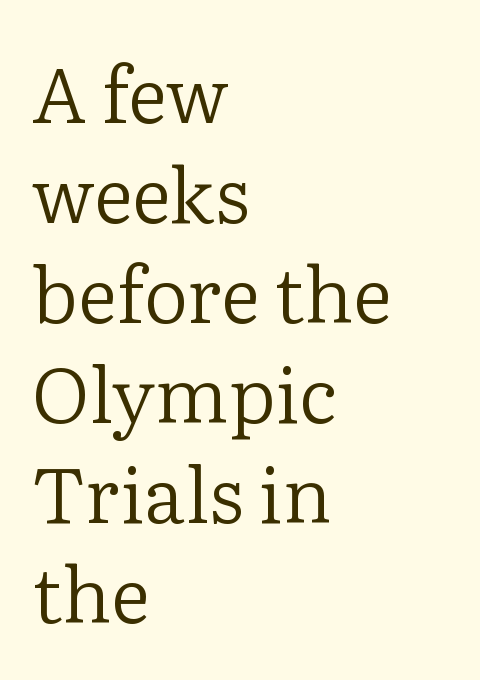
Casual observation: everything's shoved over to the left. The typeface chosen for these lines features serifs. The words here are not underlined. Looks like regular typesetting: each glyph gets only the width it needs.
